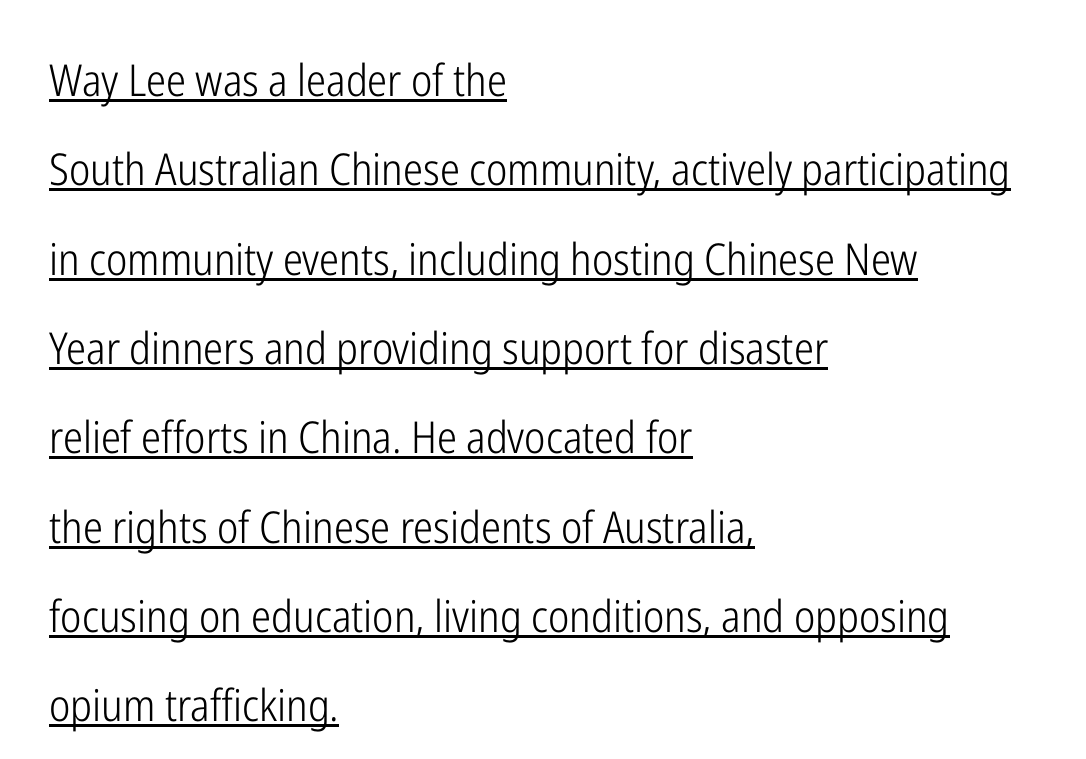
Q: Is the text bold? A: No.
Q: Is the text italic (slanted)? A: No, it is upright.
Q: Is the typeface a serif or a sans-serif typeface? A: Sans-serif.
Q: Is the text underlined? A: Yes.
Q: How is the paragraph aligned? A: Left-aligned.
Q: Is the spacing between letters normal or unusually wide? A: Normal.
Q: Is the spacing between lines tight, normal or loose? A: Loose.
Q: Width (condensed, normal, or wide)? A: Condensed.
Q: Stroke contrast? A: Low.
Q: x-height? A: Medium.
Q: Monospaced? A: No.
